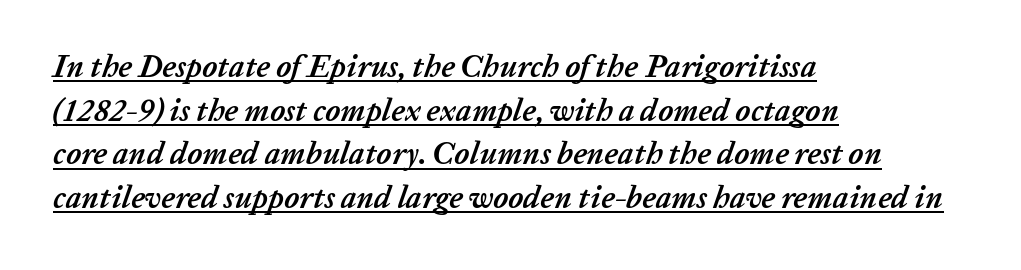
Students, observe: this is what conventionally led text looks like. Posture: slanted. Is the block centered? No — it sits flush against the left margin. Looks like regular typesetting: each glyph gets only the width it needs. Bold? Absolutely — the strokes are thick and heavy. The type is set solid horizontally, with unmodified tracking.
